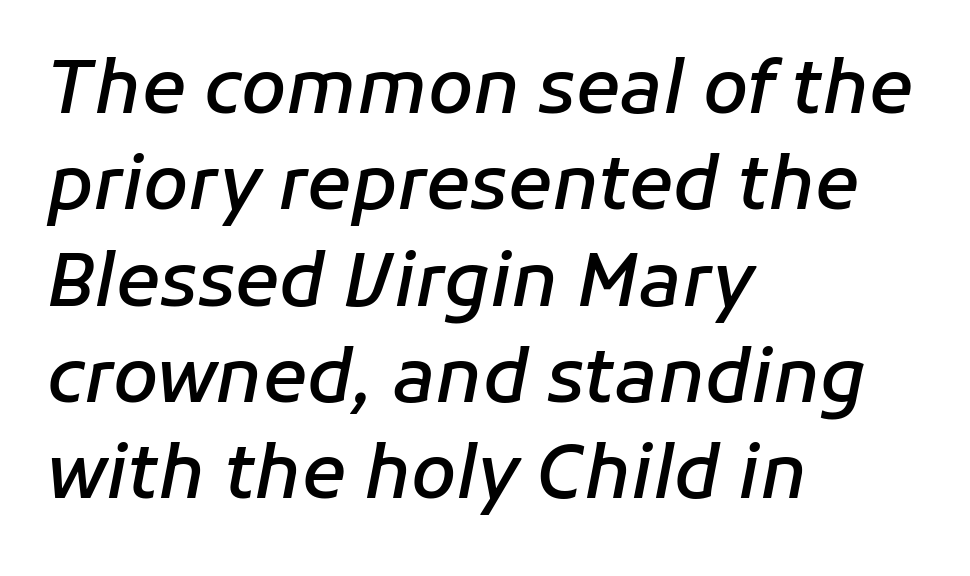
The vertical gap from one line to the next is medium. A somewhat darkened texture: the type is semibold rather than bold. Short note: letters normally spaced. Short and long lines alike share a common starting point at left.
